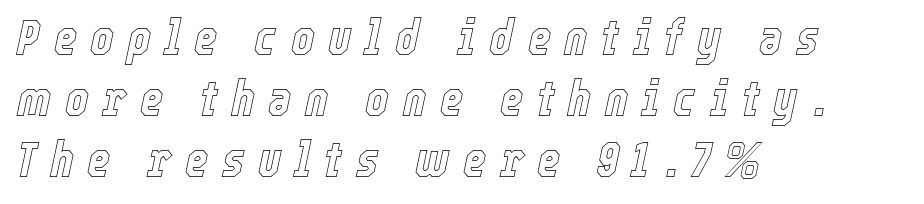
If you drew a ruler down the left edge, every line would touch it. Clear beneath every line of the passage. The type is letterspaced generously, with wide tracking. Looks like regular typesetting: each glyph gets only the width it needs.
